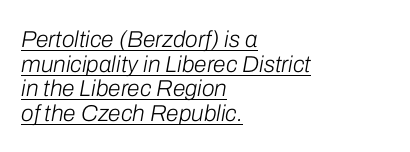
The passage shown stacks its lines with hardly any gap. Letter spacing: default. The setting favours the left margin, as ordinary paragraphs usually do. Style check: oblique. Stems here are at most as thick as an everyday book face.
